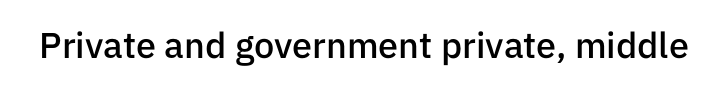
{"serif": "no", "italic": "no", "bold": "semi", "weight": "semibold", "width": "normal", "stroke_contrast": "low", "x_height": "medium", "monospaced": "no", "underline": "no", "letter_spacing": "normal", "letter_spacing_em": 0.0, "glyph_px": 36}
